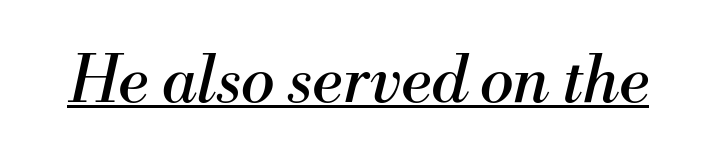
{"serif": "yes", "italic": "yes", "lean": "right", "slant_degrees": 13, "bold": "no", "weight": "regular", "width": "normal", "stroke_contrast": "medium", "x_height": "small", "monospaced": "no", "underline": "yes", "letter_spacing": "normal", "letter_spacing_em": 0.0, "glyph_px": 64}
